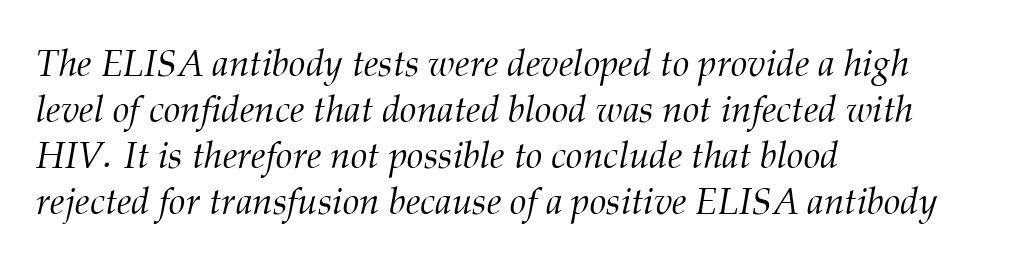
Style check: oblique. The setting favours the left margin, as ordinary paragraphs usually do. The space beneath each line is pristine and unruled. Varying glyph widths throughout — classic text-font behaviour. In terms of letterform style, serifs are clearly present. These glyphs show unthickened strokes, regular width or finer.
